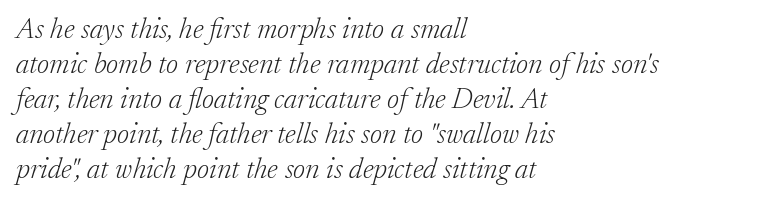
Character widths vary here, with narrow letters taking less room than wide ones. The letters carry serifs — small finishing strokes at the ends of their stems. No chunkiness to these letters — they're not bold. The tracking reads as untouched default to a designer's eye. Slanted lettering throughout. Left-aligned paragraph, ragged on the right.
